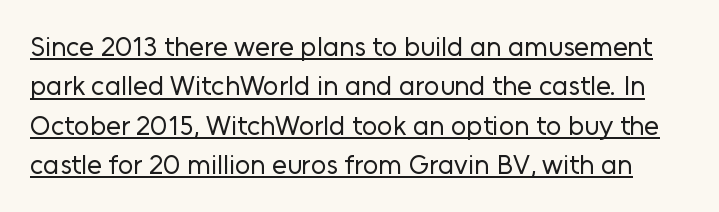
The image shows 27 px text type, upright; set normal line spacing (1.46x), normal letter spacing, underlined.
